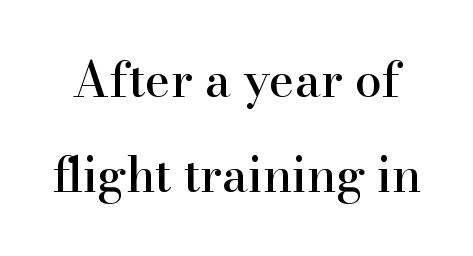
Has an underline been added? It has not. Successive baselines arrive slowly, with a big drop between each. Characters remain perfectly vertical along every line. A typesetter would label this face a serif. Looks like regular typesetting: each glyph gets only the width it needs. No extra tracking has been applied to these lines.
